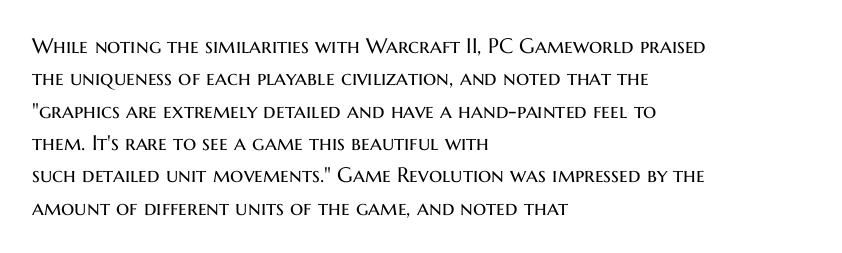
Words float on clear page, feet unadorned. Letters have the restrained weight of plain body copy at most. Horizontal alignment here is leftward, the default for most running prose. Whoever set this chose a conventional vertical rhythm. This sample uses an upright cut, with every glyph sitting square on the baseline.
